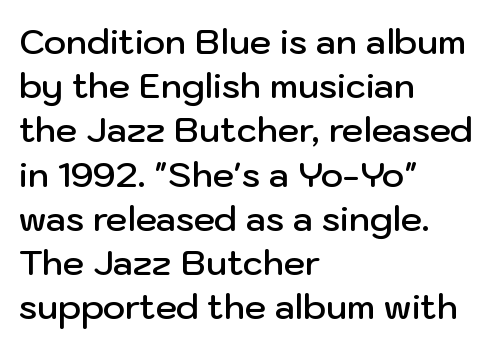
{"serif": "no", "italic": "no", "bold": "semi", "weight": "semibold", "width": "normal", "stroke_contrast": "low", "x_height": "medium", "monospaced": "no", "underline": "no", "align": "left", "line_spacing": "normal", "line_spacing_ratio": 1.3, "letter_spacing": "normal", "letter_spacing_em": 0.0, "glyph_px": 34}
